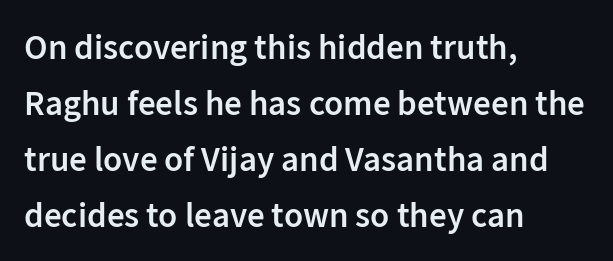
Q: Is the text bold? A: Semi-bold.
Q: Is the text italic (slanted)? A: No, it is upright.
Q: Is the typeface a serif or a sans-serif typeface? A: Sans-serif.
Q: Is the text underlined? A: No.
Q: How is the paragraph aligned? A: Left-aligned.
Q: Is the spacing between letters normal or unusually wide? A: Normal.
Q: Is the spacing between lines tight, normal or loose? A: Normal.
Q: Width (condensed, normal, or wide)? A: Normal.
Q: Stroke contrast? A: Low.
Q: x-height? A: Medium.
Q: Monospaced? A: No.
